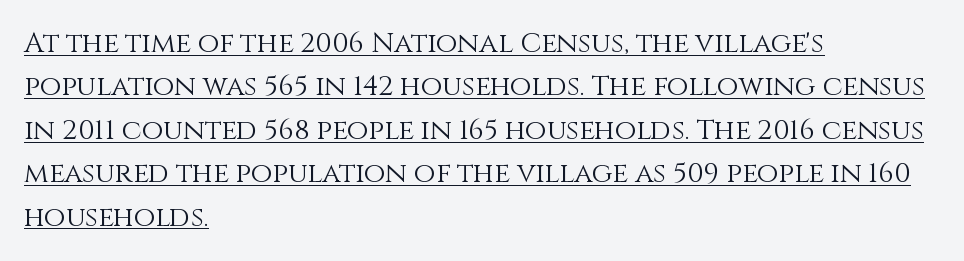
{"italic": "no", "bold": "no", "weight": "light", "width": "normal", "stroke_contrast": "medium", "x_height": "large", "monospaced": "no", "underline": "yes", "align": "left", "line_spacing": "normal", "line_spacing_ratio": 1.55, "letter_spacing": "normal", "letter_spacing_em": 0.0, "glyph_px": 28}
